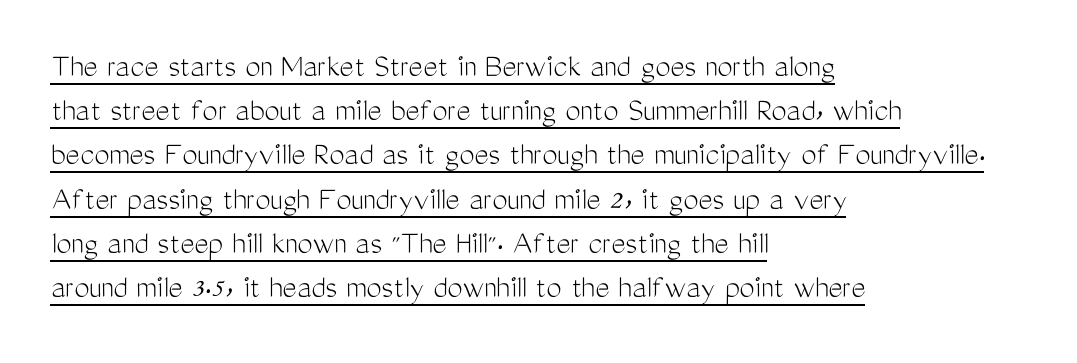
The image shows 34 px light, condensed sans-serif type, upright; set left-aligned, normal line spacing (1.3x), normal letter spacing, underlined; medium stroke contrast and a medium x-height.
